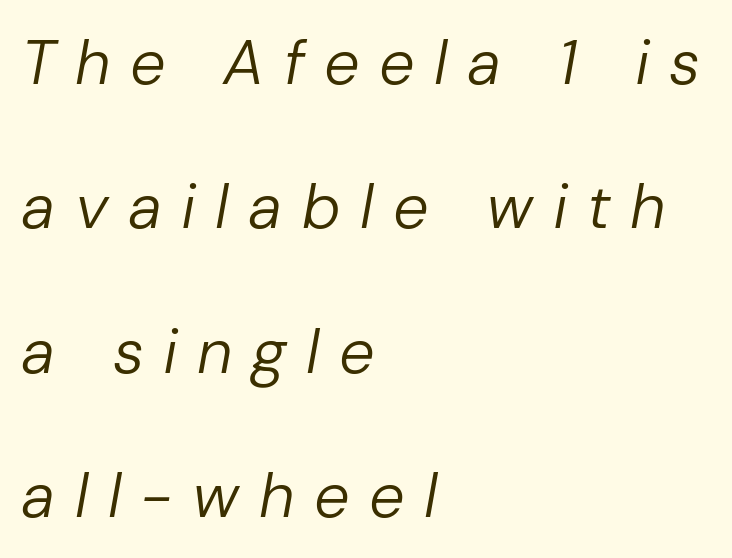
Airy leading. The strip under each line holds only bare page. Display-style spreading of the glyphs; the letterfit is very open. Emphasis-style slanted type is in use. Varying glyph widths throughout — classic text-font behaviour.
